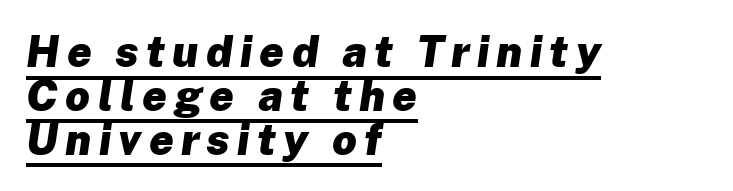
Q: Is the text bold? A: Yes.
Q: Is the text italic (slanted)? A: Yes, it leans right by about 8 degrees.
Q: Is the text underlined? A: Yes.
Q: How is the paragraph aligned? A: Left-aligned.
Q: Is the spacing between lines tight, normal or loose? A: Tight.
Q: Width (condensed, normal, or wide)? A: Normal.
Q: Stroke contrast? A: Low.
Q: x-height? A: Medium.
Q: Monospaced? A: No.
